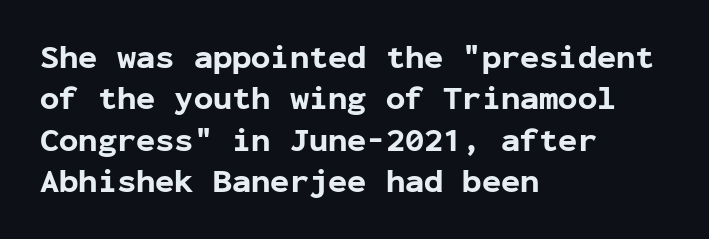
Q: Is the text bold? A: Yes.
Q: Is the text italic (slanted)? A: No, it is upright.
Q: Is the typeface a serif or a sans-serif typeface? A: Sans-serif.
Q: Is the text underlined? A: No.
Q: How is the paragraph aligned? A: Left-aligned.
Q: Is the spacing between letters normal or unusually wide? A: Normal.
Q: Is the spacing between lines tight, normal or loose? A: Normal.
Q: Width (condensed, normal, or wide)? A: Normal.
Q: Stroke contrast? A: Low.
Q: x-height? A: Medium.
Q: Monospaced? A: Yes.
